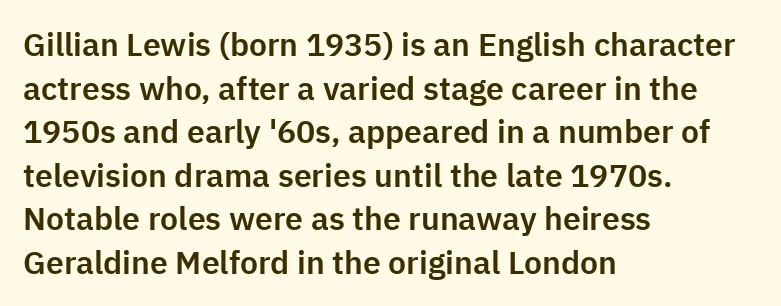
The image shows 32 px sans-serif type, upright; set left-aligned, normal line spacing (1.36x), normal letter spacing, not underlined; low stroke contrast and a medium x-height.
